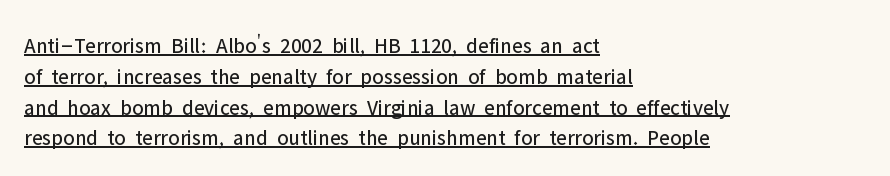
{"italic": "no", "bold": "no", "underline": "yes", "align": "left", "line_spacing": "normal", "line_spacing_ratio": 1.4, "letter_spacing": "normal", "letter_spacing_em": 0.0, "glyph_px": 22}
